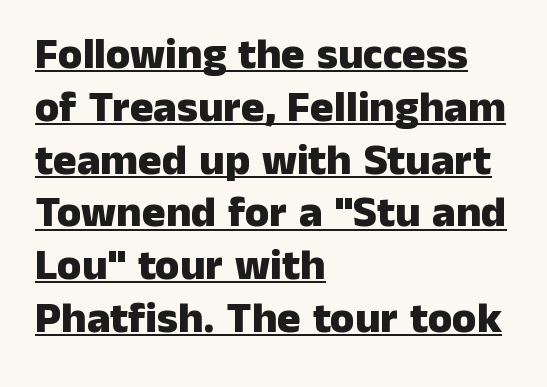
Proportional: the letters do not fall into vertical columns. A sans-serif font was chosen for this passage. Quick note: underline on. The type is set solid horizontally, with unmodified tracking. In terms of posture, this sample is upright.
